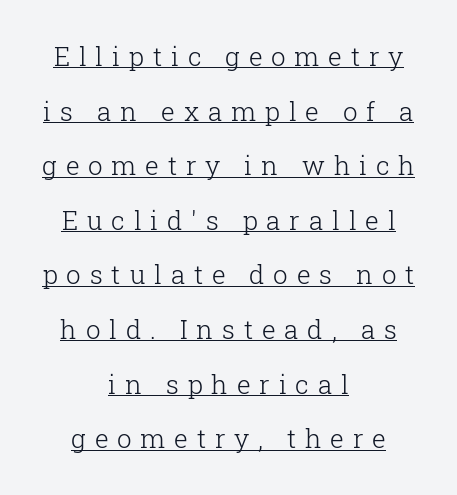
{"italic": "no", "bold": "no", "underline": "yes", "align": "center", "line_spacing": "loose", "line_spacing_ratio": 2.1, "letter_spacing": "wide", "letter_spacing_em": 0.34, "glyph_px": 26}
